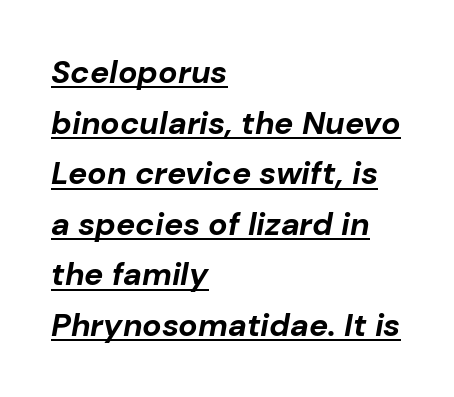
The image shows 32 px bold type, italic (leaning right); set left-aligned, normal line spacing (1.58x), normal letter spacing, underlined; low stroke contrast and a medium x-height.
